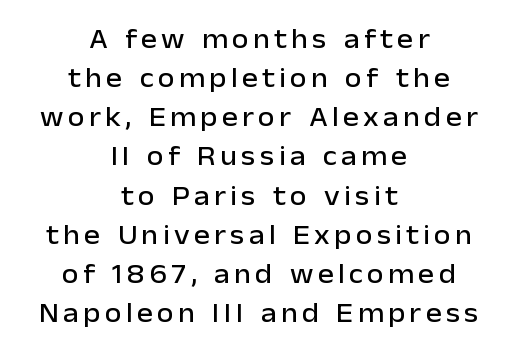
Underlining? Definitely not there. Italic? Not at all — the glyphs are vertical. The passage shown stacks its lines at a standard gap. In CSS terms this would be text-align: center.
